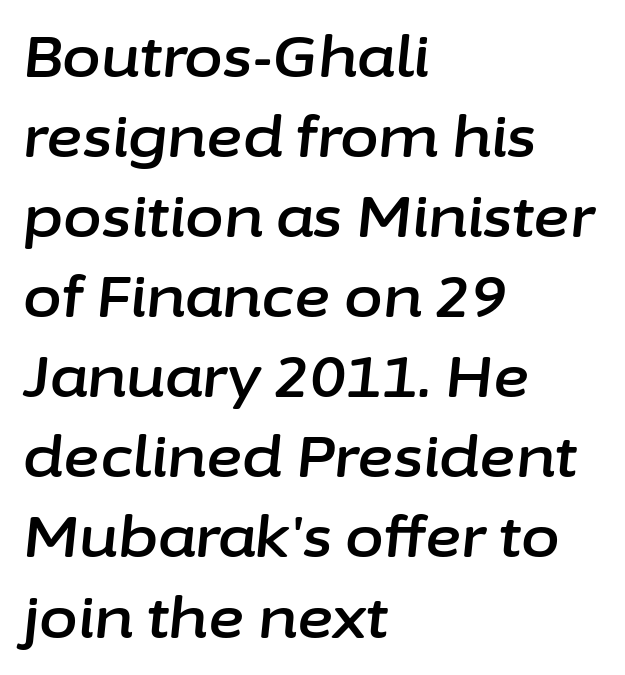
Slanted lettering throughout. Successive baselines arrive at the customary interval. Bare-footed words on every line. The typesetter chose a ragged-right arrangement here. The face used here is rendered with its standard letterfit. These lines are rendered in a variable-pitch font.
